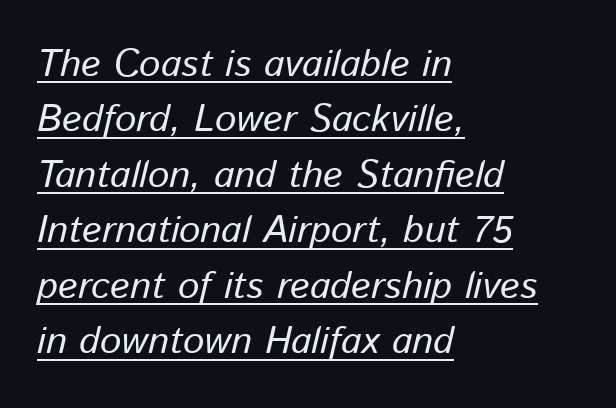
The image shows 38 px text type, italic (leaning right); set left-aligned, normal line spacing (1.46x), normal letter spacing, underlined; low stroke contrast and a medium x-height.
